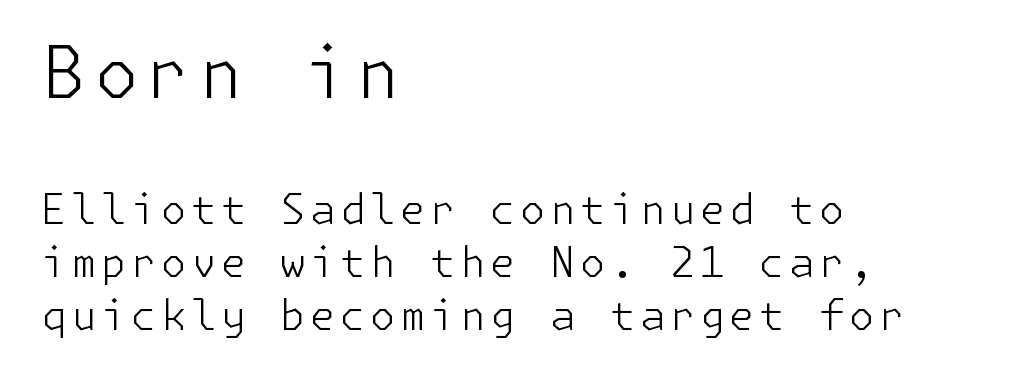
Weight: regular or lighter. This rendering uses left alignment, leaving the right contour irregular. The passage shown stacks its lines at a standard gap. The earlier block is typeset at a bigger size than the later block. The typography opts for an upright posture over an oblique one. Look at the bottom of the vertical strokes: they stop flat, with no serifs.
